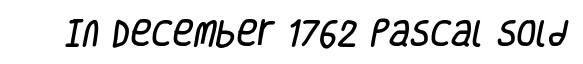
Q: Is the typeface a serif or a sans-serif typeface? A: Sans-serif.
Q: Is the text underlined? A: No.
Q: Is the spacing between letters normal or unusually wide? A: Normal.
Q: Width (condensed, normal, or wide)? A: Condensed.
Q: Stroke contrast? A: Low.
Q: x-height? A: Large.
Q: Monospaced? A: No.
